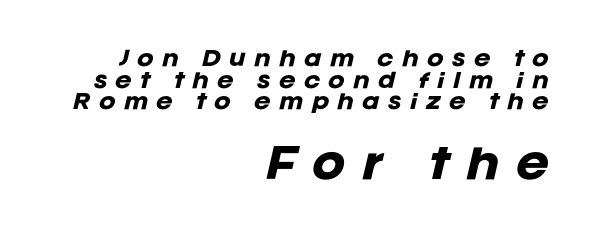
{"italic": "yes", "lean": "right", "slant_degrees": 12, "bold": "yes", "weight": "heavy", "width": "normal", "stroke_contrast": "low", "x_height": "large", "monospaced": "no", "underline": "no", "align": "right", "line_spacing": "tight", "line_spacing_ratio": 1.08, "letter_spacing": "wide", "letter_spacing_em": 0.41, "larger_block": "second", "size_ratio": 2.0, "glyph_px": 40}
